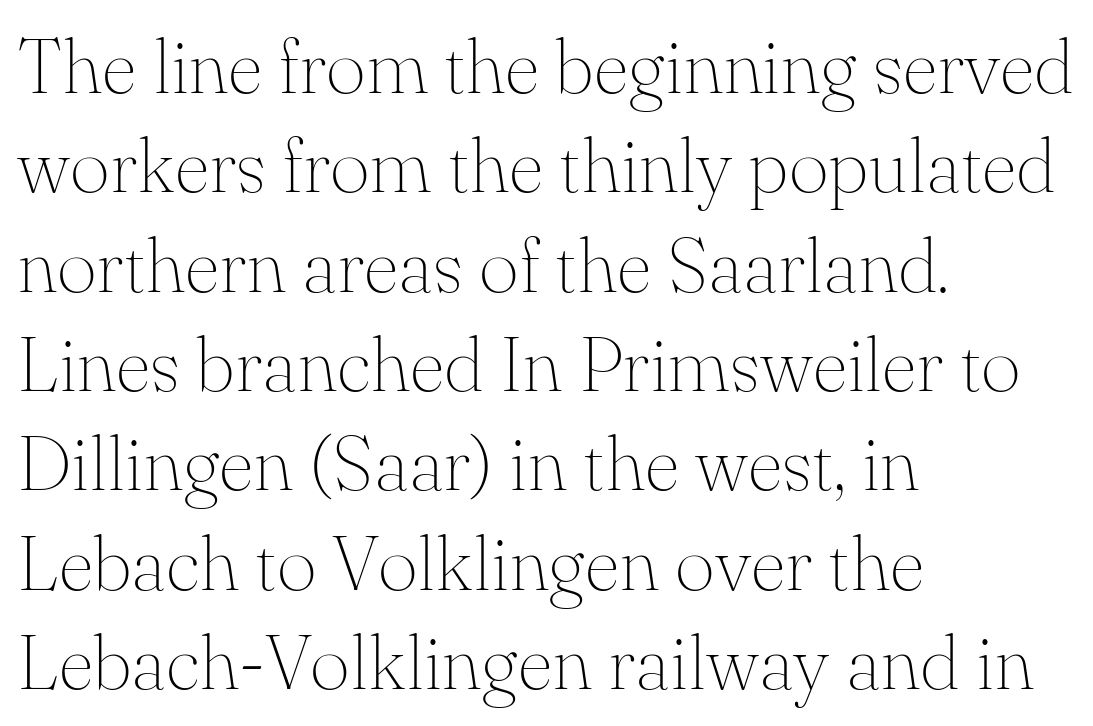
The image shows 77 px thin serif type, upright; set left-aligned, normal line spacing (1.29x), normal letter spacing, not underlined; medium stroke contrast and a small x-height.
